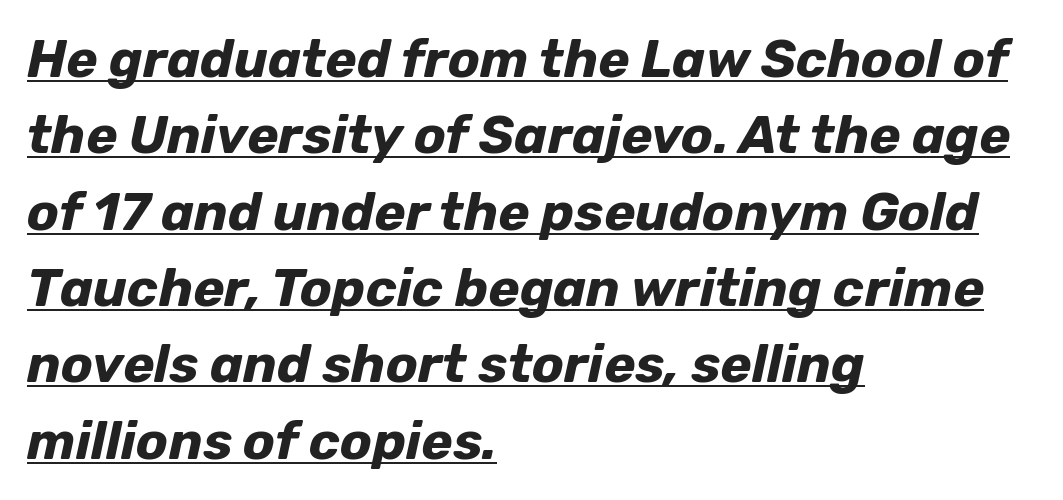
{"italic": "yes", "lean": "right", "slant_degrees": 12, "bold": "yes", "weight": "bold", "width": "normal", "stroke_contrast": "low", "x_height": "medium", "monospaced": "no", "underline": "yes", "align": "left", "line_spacing": "normal", "line_spacing_ratio": 1.44, "letter_spacing": "normal", "letter_spacing_em": 0.0, "glyph_px": 53}
